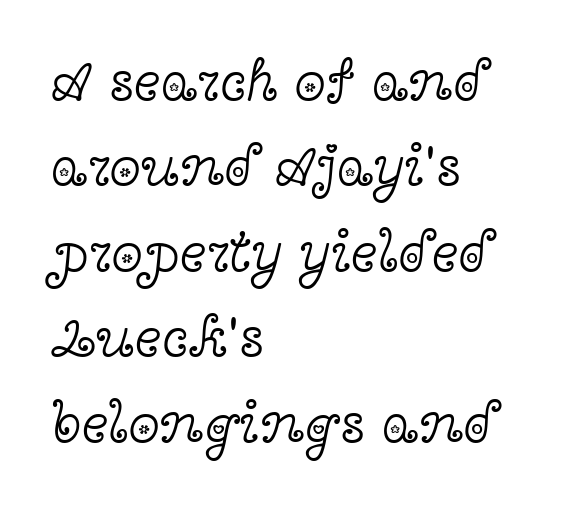
The image shows 57 px light, wide serif type, upright; set left-aligned, normal line spacing (1.5x), normal letter spacing, not underlined; a medium x-height.
